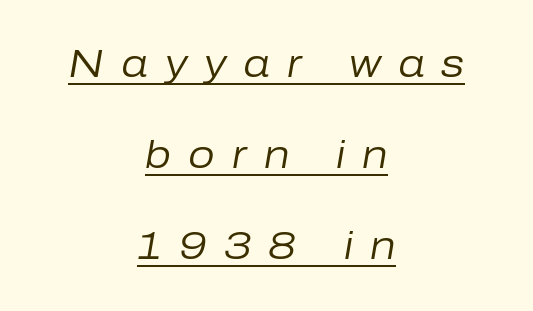
{"italic": "yes", "lean": "right", "slant_degrees": 10, "bold": "no", "weight": "regular", "width": "normal", "stroke_contrast": "low", "x_height": "medium", "monospaced": "no", "underline": "yes", "align": "center", "line_spacing": "loose", "line_spacing_ratio": 2.4, "letter_spacing": "wide", "letter_spacing_em": 0.45, "glyph_px": 38}
